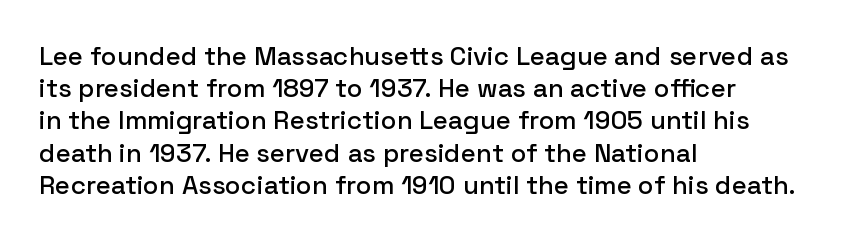
You could call the tracking neutral — neither tight nor loose. Posture: upright roman. Which margin do the lines hug? The left one — the right edge is uneven. Decoration check: the copy has no underline.
